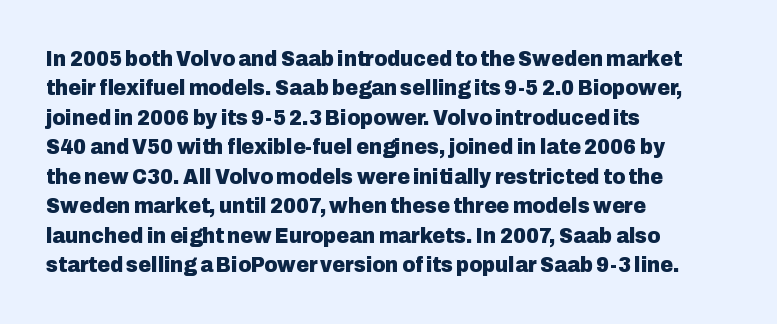
{"italic": "no", "bold": "yes", "underline": "no", "align": "left", "line_spacing": "normal", "line_spacing_ratio": 1.34, "letter_spacing": "normal", "letter_spacing_em": 0.0, "glyph_px": 22}
